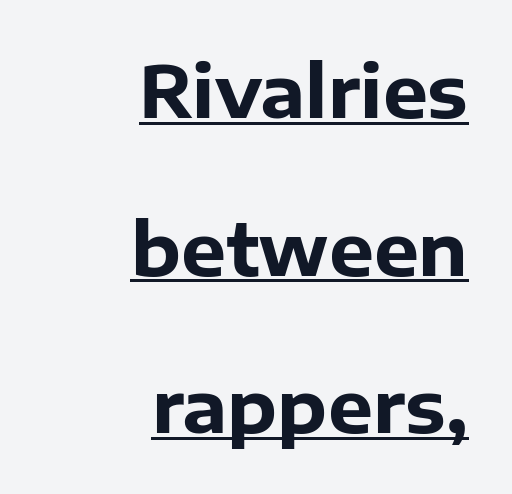
{"serif": "no", "italic": "no", "bold": "yes", "weight": "heavy", "width": "normal", "stroke_contrast": "low", "x_height": "medium", "monospaced": "no", "underline": "yes", "align": "right", "line_spacing": "loose", "line_spacing_ratio": 2.22, "letter_spacing": "normal", "letter_spacing_em": 0.0, "glyph_px": 71}
